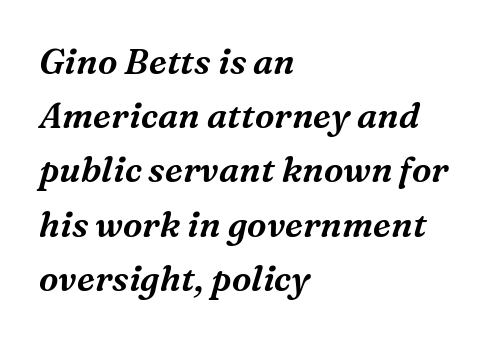
{"serif": "yes", "italic": "yes", "lean": "right", "slant_degrees": 16, "width": "normal", "stroke_contrast": "medium", "x_height": "medium", "monospaced": "no", "underline": "no", "align": "left", "line_spacing": "normal", "line_spacing_ratio": 1.55, "letter_spacing": "normal", "letter_spacing_em": 0.0, "glyph_px": 35}
